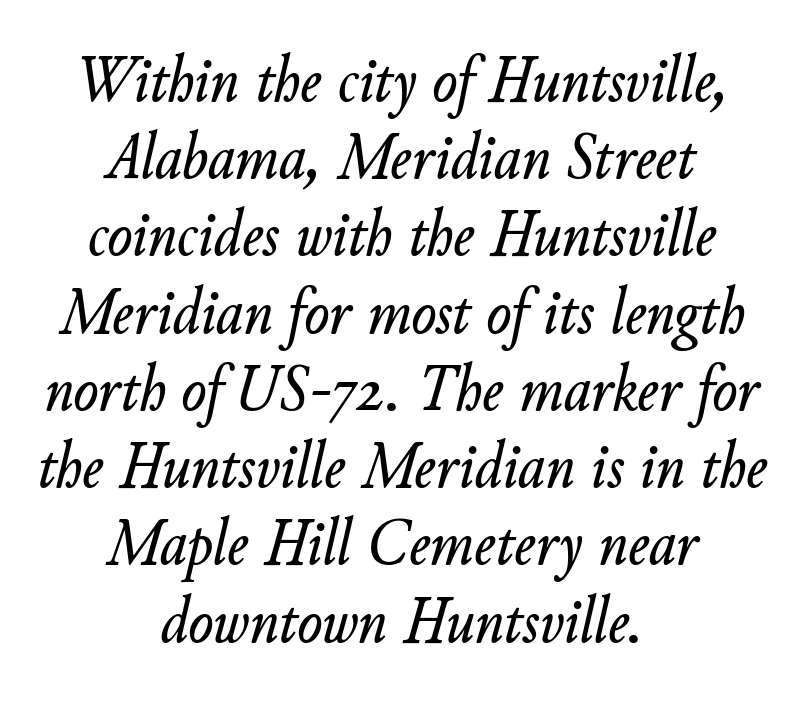
The image shows 66 px text type, italic (leaning right); set centered, line spacing 1.17x, normal letter spacing, not underlined; low stroke contrast and a small x-height.
